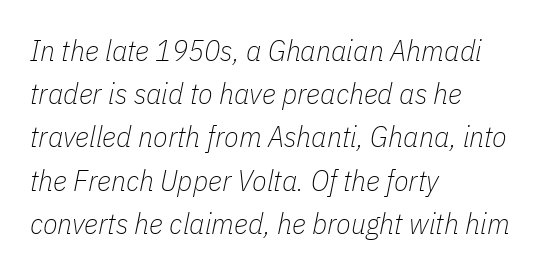
{"italic": "yes", "lean": "right", "slant_degrees": 11, "bold": "no", "weight": "thin", "width": "condensed", "stroke_contrast": "low", "x_height": "medium", "monospaced": "no", "underline": "no", "align": "left", "line_spacing": "normal", "line_spacing_ratio": 1.44, "letter_spacing": "normal", "letter_spacing_em": 0.0, "glyph_px": 30}
